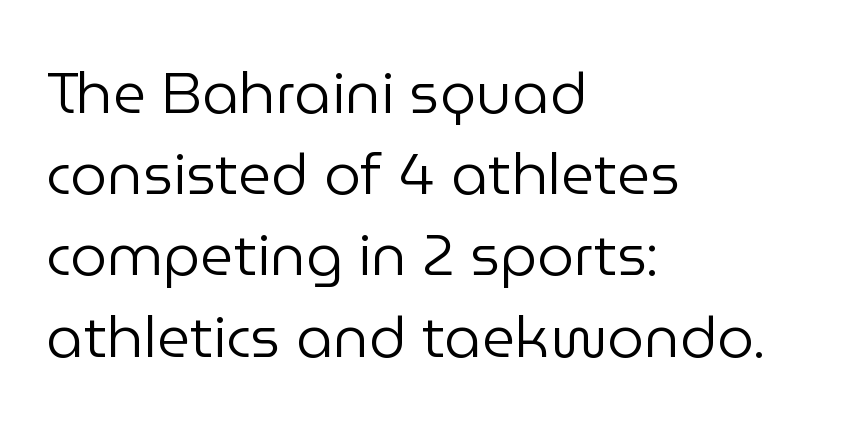
Q: Is the text bold? A: No.
Q: Is the text italic (slanted)? A: No, it is upright.
Q: Is the typeface a serif or a sans-serif typeface? A: Sans-serif.
Q: Is the text underlined? A: No.
Q: How is the paragraph aligned? A: Left-aligned.
Q: Is the spacing between letters normal or unusually wide? A: Normal.
Q: Is the spacing between lines tight, normal or loose? A: Normal.
Q: Width (condensed, normal, or wide)? A: Normal.
Q: Stroke contrast? A: Low.
Q: x-height? A: Medium.
Q: Monospaced? A: No.
